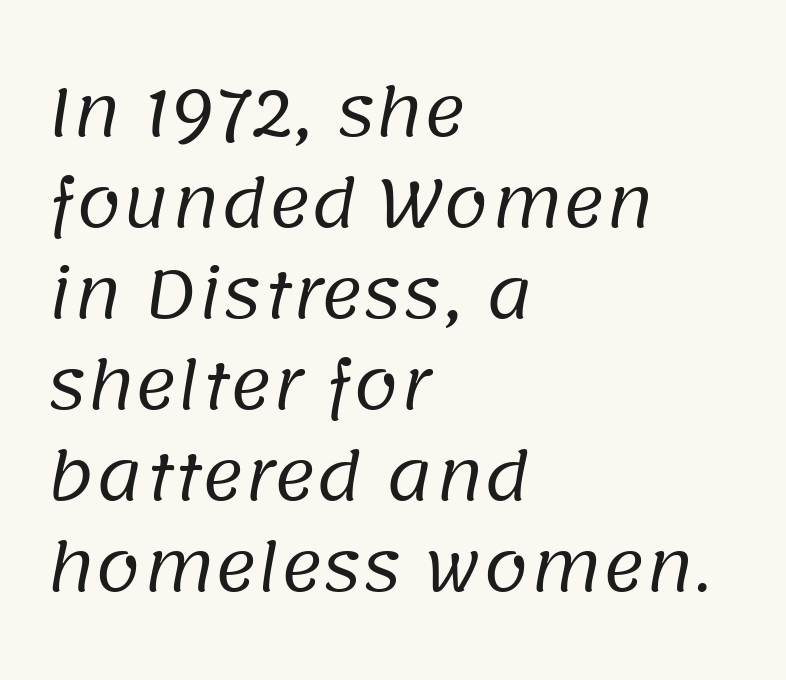
{"serif": "no", "bold": "no", "weight": "regular", "width": "normal", "stroke_contrast": "low", "x_height": "large", "monospaced": "no", "underline": "no", "align": "left", "line_spacing": "normal", "line_spacing_ratio": 1.4, "letter_spacing": "normal", "letter_spacing_em": 0.0, "glyph_px": 65}
